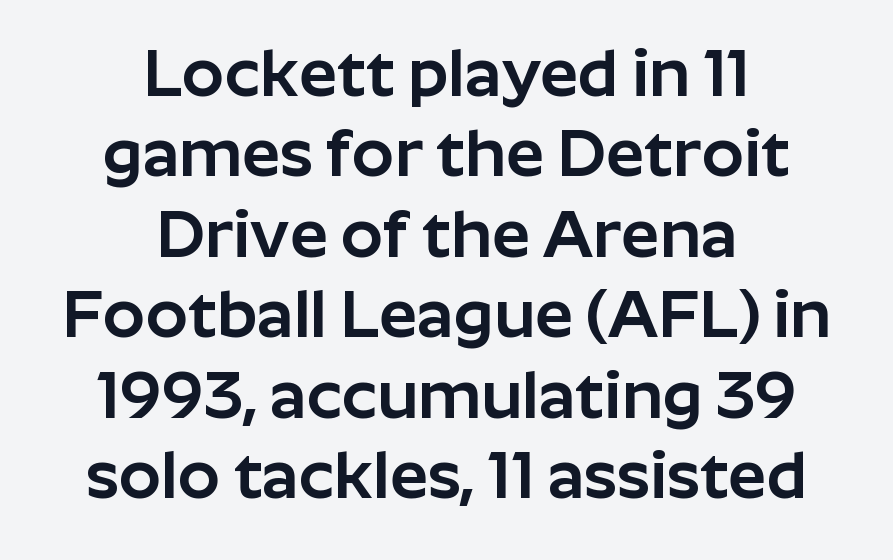
The image shows 67 px sans-serif type, upright; set centered, line spacing 1.2x, normal letter spacing, not underlined; low stroke contrast and a medium x-height.
